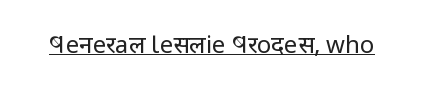
The image shows 24 px text type, upright; set normal letter spacing, underlined.
